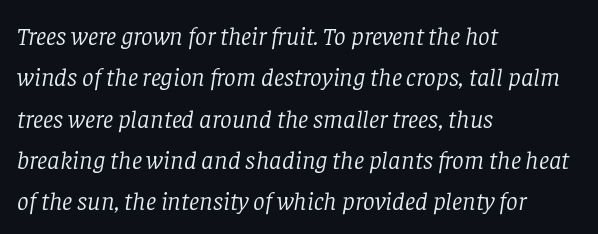
{"italic": "yes", "lean": "right", "slant_degrees": 8, "bold": "no", "underline": "no", "align": "left", "line_spacing": "normal", "line_spacing_ratio": 1.59, "letter_spacing": "normal", "letter_spacing_em": 0.0, "glyph_px": 26}
